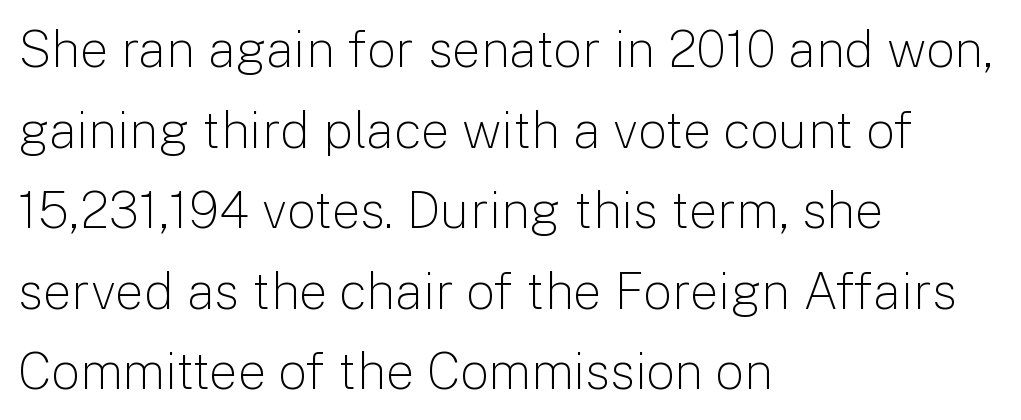
A normal amount of white space separates one row of letters from the next. The strip under each line holds only bare page. What kind of face is this? One without serifs — a sans. Unbolded letterforms with no extra heft.
